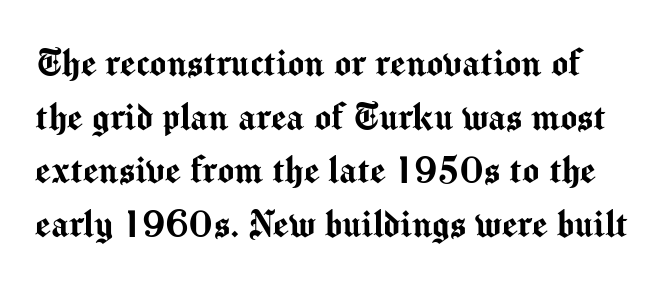
{"serif": "no", "italic": "no", "width": "normal", "stroke_contrast": "medium", "x_height": "medium", "monospaced": "no", "underline": "no", "line_spacing_ratio": 1.22, "letter_spacing": "normal", "letter_spacing_em": 0.0, "glyph_px": 44}
